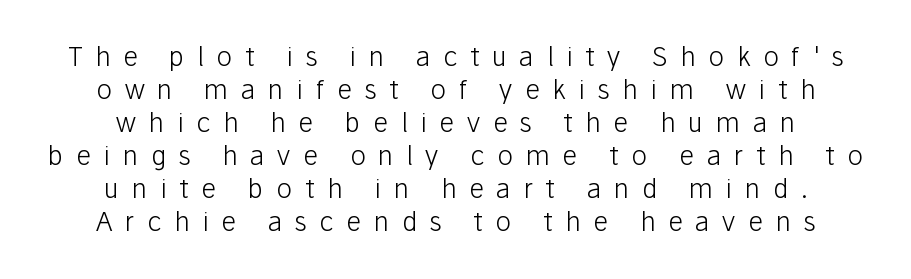
Q: Is the text bold? A: No.
Q: Is the text italic (slanted)? A: No, it is upright.
Q: Is the text underlined? A: No.
Q: How is the paragraph aligned? A: Centered.
Q: Is the spacing between letters normal or unusually wide? A: Unusually wide.
Q: Is the spacing between lines tight, normal or loose? A: Normal.
